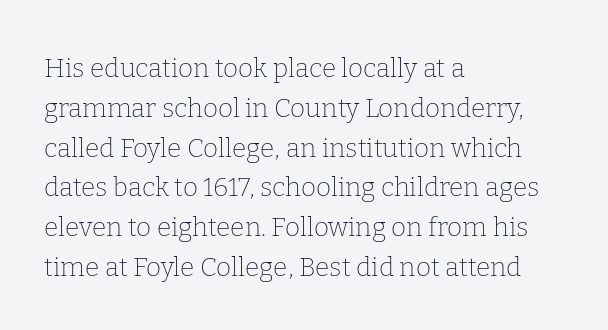
Nobody touched the tracking dial on this one. Line starts are locked; line ends wander. The block of text has a typical density, with ordinary space between rows. The glyphs are unaccompanied by any horizontal stroke below them. Notice how the stems are strictly vertical — no italics here. These glyphs show unthickened strokes, regular width or finer.
